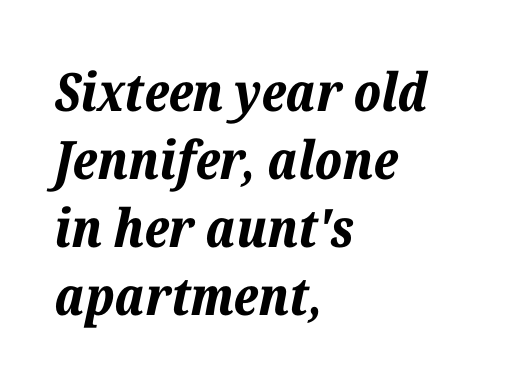
{"italic": "yes", "lean": "right", "slant_degrees": 12, "bold": "yes", "weight": "bold", "width": "normal", "stroke_contrast": "low", "x_height": "medium", "monospaced": "no", "underline": "no", "align": "left", "line_spacing": "normal", "line_spacing_ratio": 1.28, "letter_spacing": "normal", "letter_spacing_em": 0.0, "glyph_px": 53}
